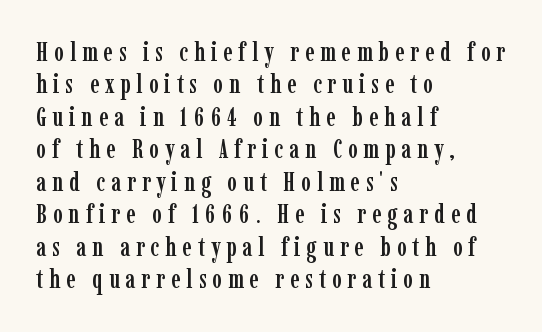
The image shows 26 px text type, upright; set left-aligned, normal line spacing (1.25x), unusually wide letter spacing (+0.23 em), not underlined.
